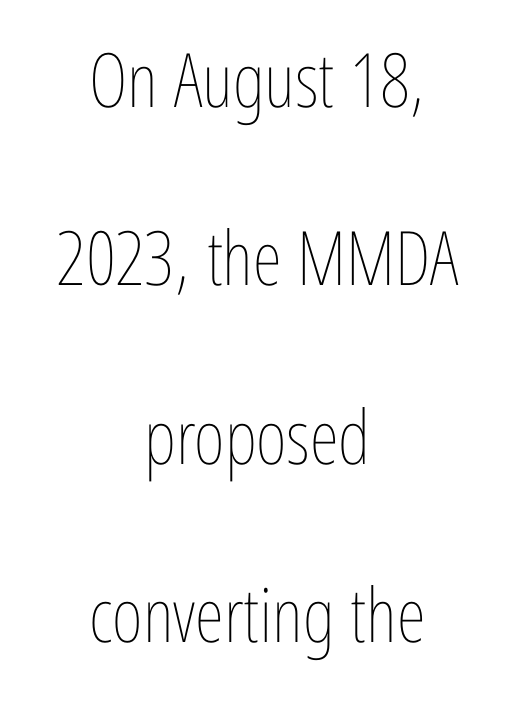
The image shows 75 px thin, condensed type, upright; set centered, loose line spacing (2.38x), normal letter spacing, not underlined; low stroke contrast and a medium x-height.
